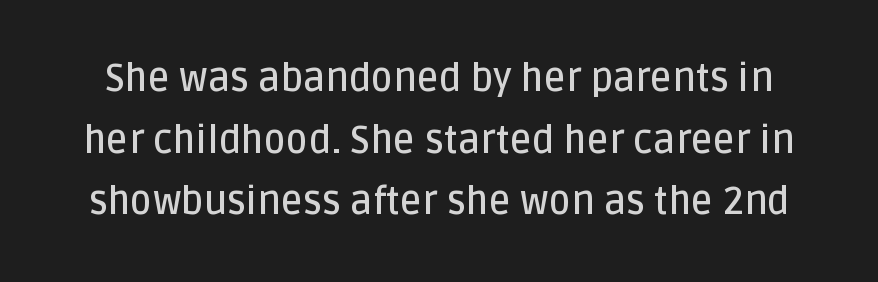
The image shows 38 px semibold sans-serif type, upright; set normal line spacing (1.62x), normal letter spacing, not underlined; low stroke contrast and a large x-height.
